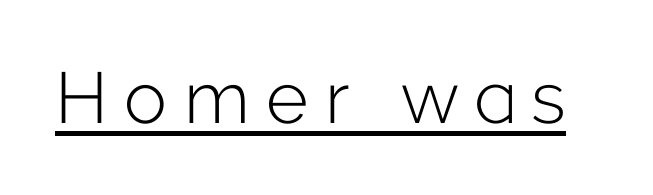
Q: Is the text bold? A: No.
Q: Is the text italic (slanted)? A: No, it is upright.
Q: Is the typeface a serif or a sans-serif typeface? A: Sans-serif.
Q: Is the text underlined? A: Yes.
Q: Is the spacing between letters normal or unusually wide? A: Unusually wide.
Q: Width (condensed, normal, or wide)? A: Normal.
Q: Stroke contrast? A: Low.
Q: x-height? A: Medium.
Q: Monospaced? A: No.
